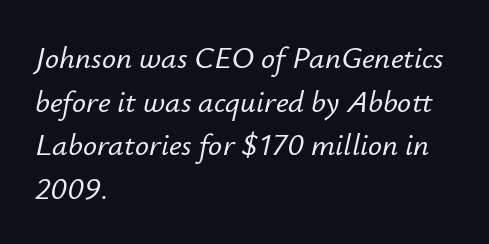
{"italic": "yes", "lean": "right", "slant_degrees": 12, "width": "normal", "stroke_contrast": "low", "x_height": "small", "monospaced": "no", "underline": "no", "align": "left", "line_spacing": "normal", "line_spacing_ratio": 1.41, "letter_spacing": "normal", "letter_spacing_em": 0.0, "glyph_px": 31}
